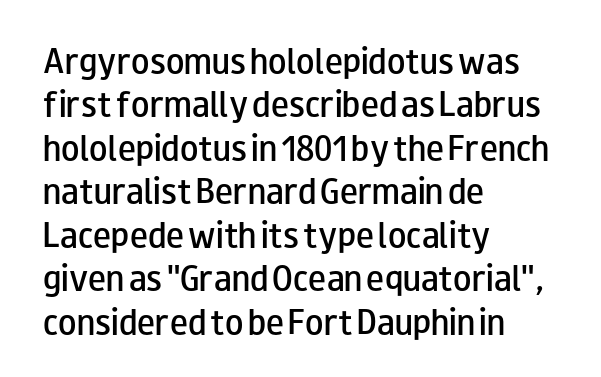
The image shows 30 px semibold, wide sans-serif type, upright; set left-aligned, normal line spacing (1.45x), normal letter spacing, not underlined; low stroke contrast and a small x-height.
